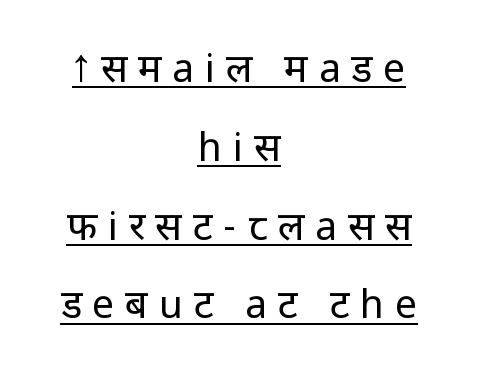
{"serif": "no", "italic": "no", "bold": "no", "weight": "regular", "width": "normal", "stroke_contrast": "low", "x_height": "medium", "monospaced": "no", "underline": "yes", "align": "center", "line_spacing": "loose", "line_spacing_ratio": 2.02, "letter_spacing": "wide", "letter_spacing_em": 0.28, "glyph_px": 39}
